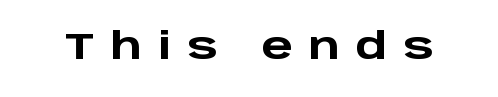
Q: Is the text bold? A: Yes.
Q: Is the text italic (slanted)? A: No, it is upright.
Q: Is the typeface a serif or a sans-serif typeface? A: Sans-serif.
Q: Is the text underlined? A: No.
Q: Is the spacing between letters normal or unusually wide? A: Unusually wide.
Q: Width (condensed, normal, or wide)? A: Wide.
Q: Stroke contrast? A: Low.
Q: x-height? A: Large.
Q: Monospaced? A: No.
